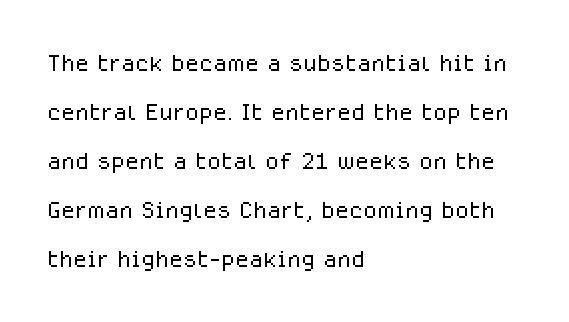
{"serif": "no", "italic": "no", "bold": "no", "weight": "light", "width": "normal", "stroke_contrast": "low", "x_height": "medium", "monospaced": "no", "underline": "no", "align": "left", "line_spacing": "normal", "line_spacing_ratio": 1.53, "letter_spacing": "normal", "letter_spacing_em": 0.0, "glyph_px": 32}
